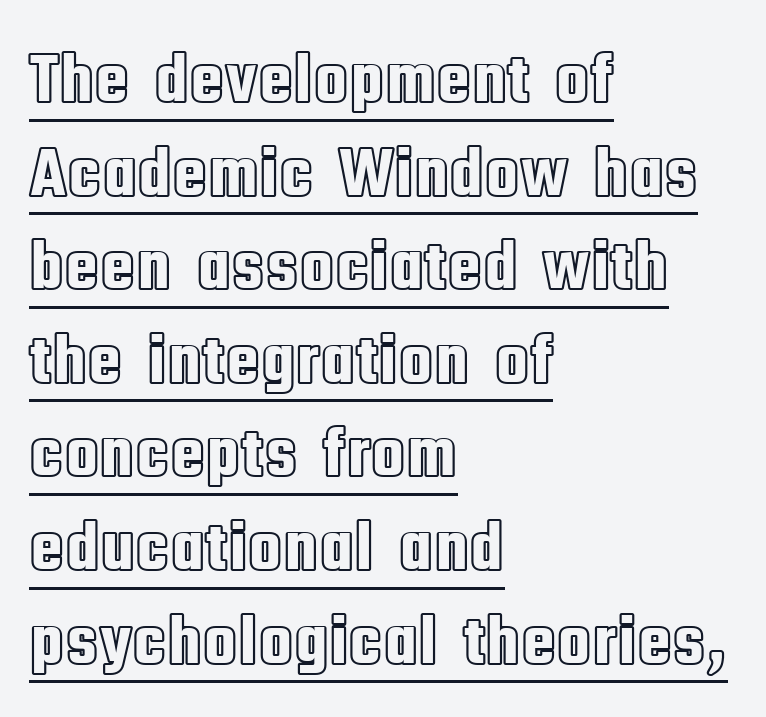
Normally led — the rows are evenly, conventionally spaced. Honestly, the underline is the first thing you notice here. Characters remain perfectly vertical along every line. Varying glyph widths throughout — classic text-font behaviour. Compared with a centered layout, this one pins lines to the left instead.
